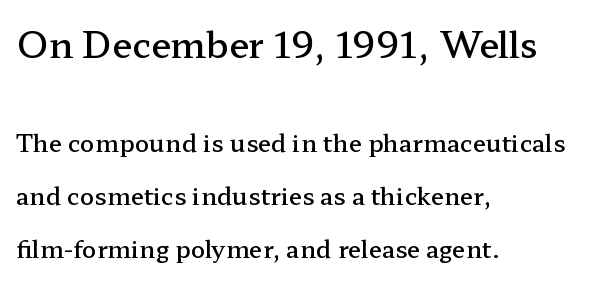
Emphasis by weight is partial: semibold. Rule under the text: the space is simply empty. The lines in this sample share a left origin and differ only in where they stop. Is the lower block the larger one? No — the upper block carries the bigger type. Each letter's strokes conclude with small projecting serifs. Honestly, the letter spacing is just normal — you wouldn't notice it.
